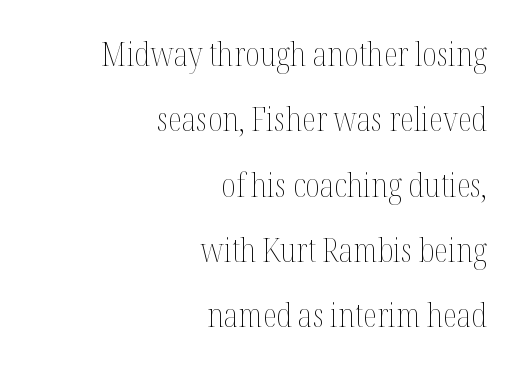
{"italic": "no", "bold": "no", "weight": "thin", "width": "condensed", "stroke_contrast": "medium", "x_height": "medium", "monospaced": "no", "underline": "no", "align": "right", "line_spacing": "loose", "line_spacing_ratio": 1.98, "letter_spacing": "normal", "letter_spacing_em": 0.0, "glyph_px": 33}
